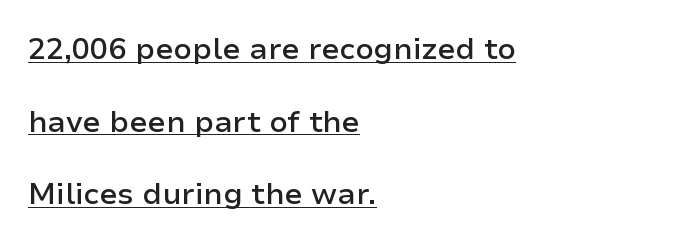
The passage shown is semibold, sitting just below true bold. The passage shown stacks its lines with a broad gap. The text was rendered using a sans face with plain stroke endings. What decoration does the sample have? An underline. Posture: upright roman. Does extra space separate the letters? No, they use regular spacing.
